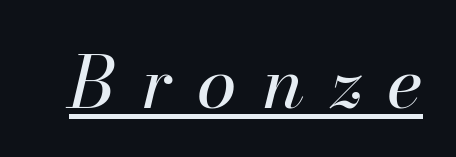
{"italic": "yes", "lean": "right", "slant_degrees": 13, "bold": "no", "weight": "regular", "width": "normal", "stroke_contrast": "high", "x_height": "small", "monospaced": "no", "underline": "yes", "letter_spacing": "wide", "letter_spacing_em": 0.38, "glyph_px": 72}
